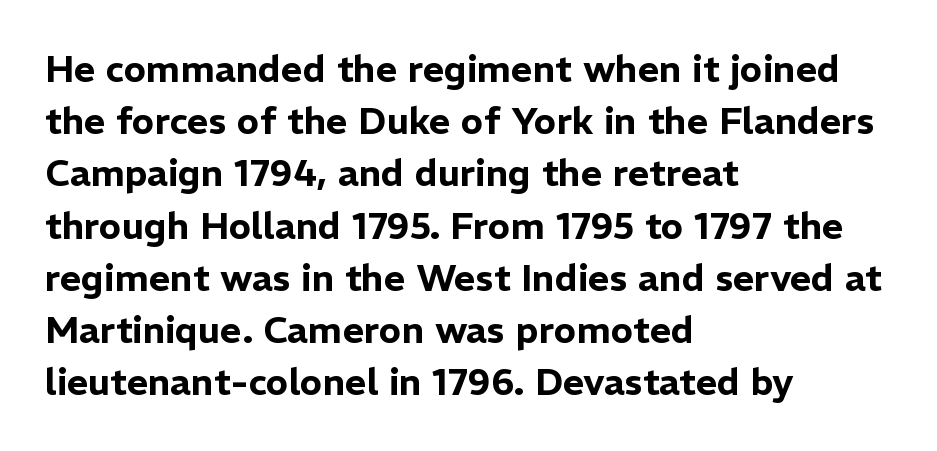
The image shows 37 px sans-serif type, upright; set left-aligned, normal line spacing (1.41x), normal letter spacing, not underlined; low stroke contrast and a medium x-height.
